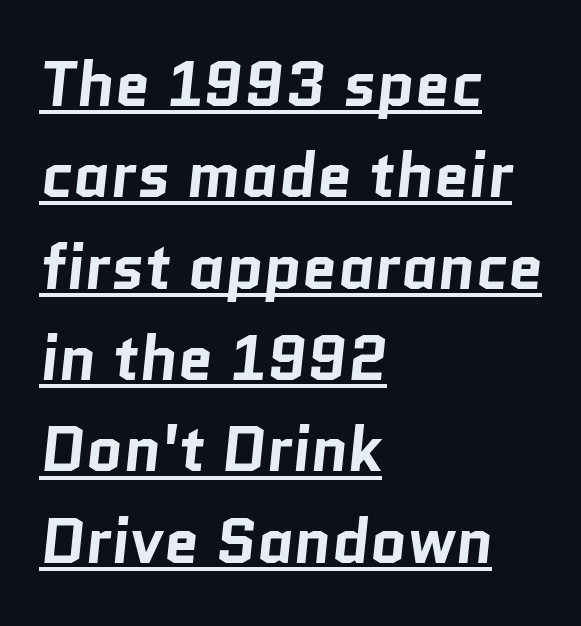
The letterforms sit shoulder to shoulder at normal distance. Strokes here are thick enough to call this a true bold. All the whitespace from short lines collects on the right. Rows of type keep a routine distance in the vertical direction. The designer went with a sans here, leaving each stem footless. Each line of the rendering has a horizontal stroke beneath the glyphs.
